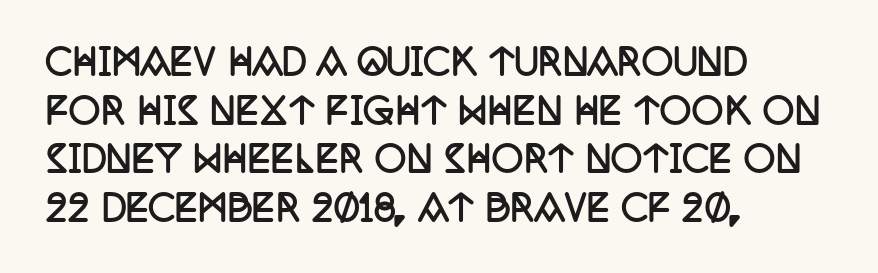
This is roman type, the default non-slanted kind. This rendering leaves character spacing at its baseline value. Underlining? Definitely not there. The paragraph has a hard left edge and a soft right edge.
